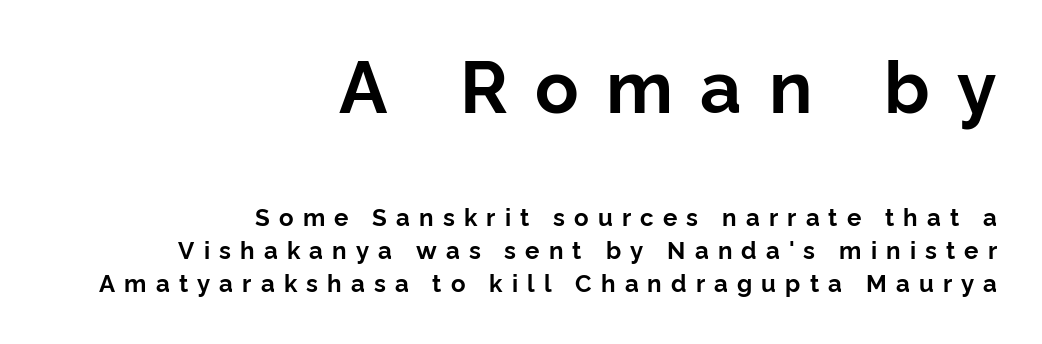
Q: Is the text bold? A: Yes.
Q: Is the text italic (slanted)? A: No, it is upright.
Q: Is the typeface a serif or a sans-serif typeface? A: Sans-serif.
Q: Is the text underlined? A: No.
Q: How is the paragraph aligned? A: Right-aligned.
Q: Is the spacing between letters normal or unusually wide? A: Unusually wide.
Q: Is the spacing between lines tight, normal or loose? A: Normal.
Q: Which block of text is set in a larger size, the first (top) or the second (bottom)? A: The first (top) one.
Q: Width (condensed, normal, or wide)? A: Normal.
Q: Stroke contrast? A: Low.
Q: x-height? A: Medium.
Q: Monospaced? A: No.
